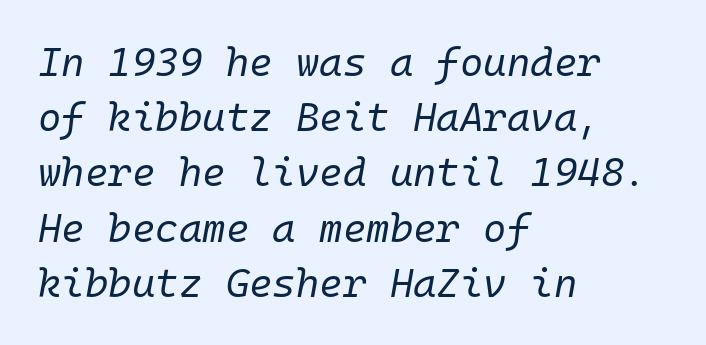
The image shows 40 px regular-weight type, italic (leaning right), monospaced; set left-aligned, normal line spacing (1.38x), normal letter spacing, not underlined; low stroke contrast and a medium x-height.
